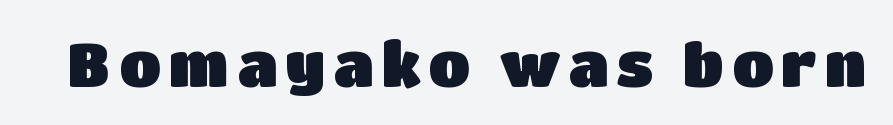
The image shows 61 px sans-serif type, upright; set not underlined; low stroke contrast and a large x-height.
